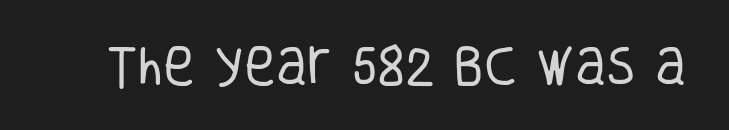
Q: Is the text bold? A: No.
Q: Is the text italic (slanted)? A: No, it is upright.
Q: Is the typeface a serif or a sans-serif typeface? A: Sans-serif.
Q: Is the text underlined? A: No.
Q: Is the spacing between letters normal or unusually wide? A: Normal.
Q: Width (condensed, normal, or wide)? A: Condensed.
Q: Stroke contrast? A: Low.
Q: x-height? A: Large.
Q: Monospaced? A: No.
